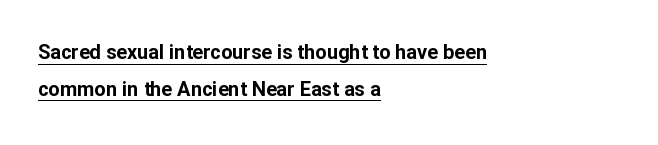
{"italic": "no", "bold": "yes", "underline": "yes", "align": "left", "line_spacing_ratio": 1.83, "letter_spacing": "normal", "letter_spacing_em": 0.0, "glyph_px": 20}
